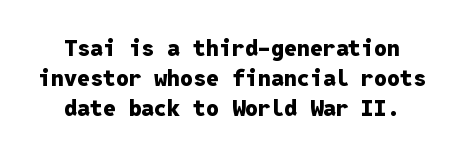
{"italic": "no", "bold": "yes", "underline": "no", "align": "center", "line_spacing": "normal", "line_spacing_ratio": 1.31, "letter_spacing": "normal", "letter_spacing_em": 0.0, "glyph_px": 23}
